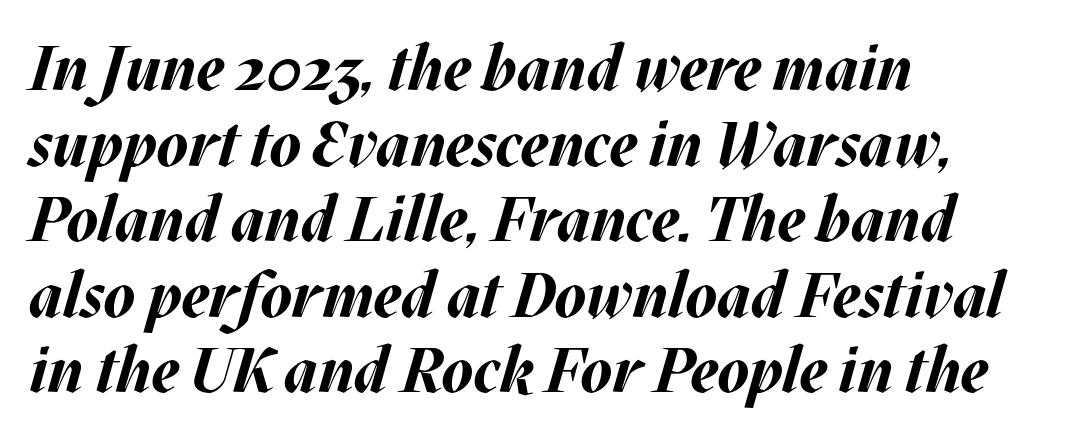
{"italic": "yes", "lean": "right", "slant_degrees": 17, "bold": "yes", "weight": "bold", "width": "normal", "stroke_contrast": "medium", "x_height": "large", "monospaced": "no", "underline": "no", "align": "left", "line_spacing_ratio": 1.2, "letter_spacing": "normal", "letter_spacing_em": 0.0, "glyph_px": 63}
